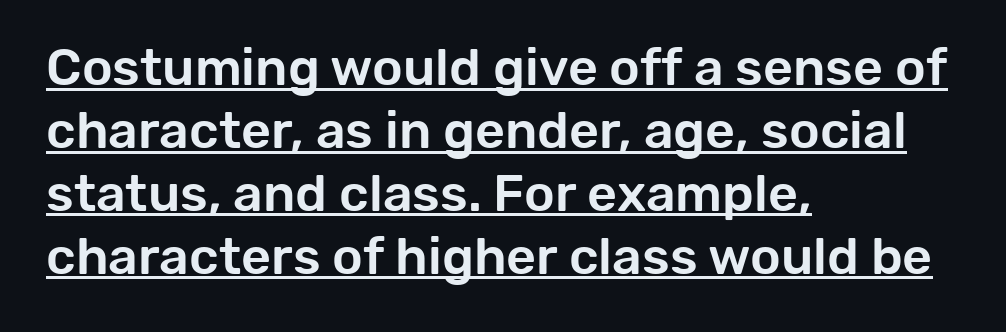
Q: Is the text italic (slanted)? A: No, it is upright.
Q: Is the typeface a serif or a sans-serif typeface? A: Sans-serif.
Q: Is the text underlined? A: Yes.
Q: How is the paragraph aligned? A: Left-aligned.
Q: Is the spacing between letters normal or unusually wide? A: Normal.
Q: Width (condensed, normal, or wide)? A: Normal.
Q: Stroke contrast? A: Low.
Q: x-height? A: Medium.
Q: Monospaced? A: No.
